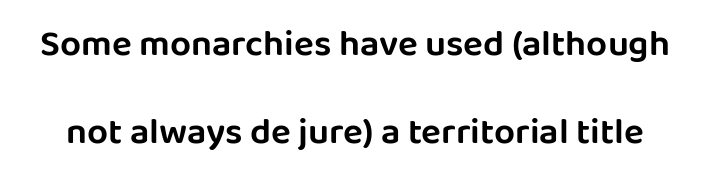
You could fit nearly another row in the gap between these rows. Characters follow at the spacing the type designer built in. Look at the bottom of the vertical strokes: they stop flat, with no serifs. Underline: absent. Here the designer chose a conventional face with non-uniform glyph widths. The axis of the letterforms is exactly vertical.
